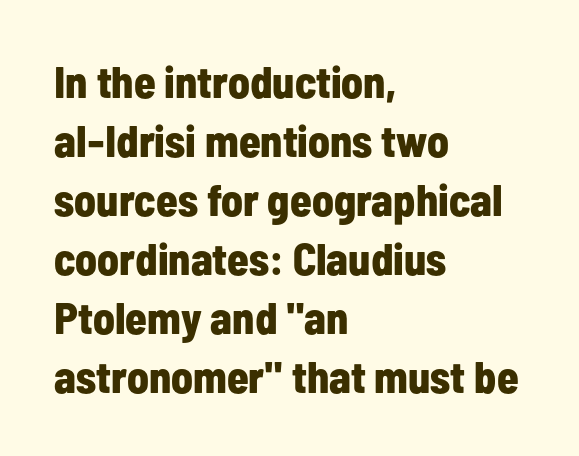
Q: Is the text bold? A: Yes.
Q: Is the text italic (slanted)? A: No, it is upright.
Q: Is the typeface a serif or a sans-serif typeface? A: Sans-serif.
Q: Is the text underlined? A: No.
Q: How is the paragraph aligned? A: Left-aligned.
Q: Is the spacing between letters normal or unusually wide? A: Normal.
Q: Is the spacing between lines tight, normal or loose? A: Normal.
Q: Width (condensed, normal, or wide)? A: Condensed.
Q: Stroke contrast? A: Low.
Q: x-height? A: Medium.
Q: Monospaced? A: No.
